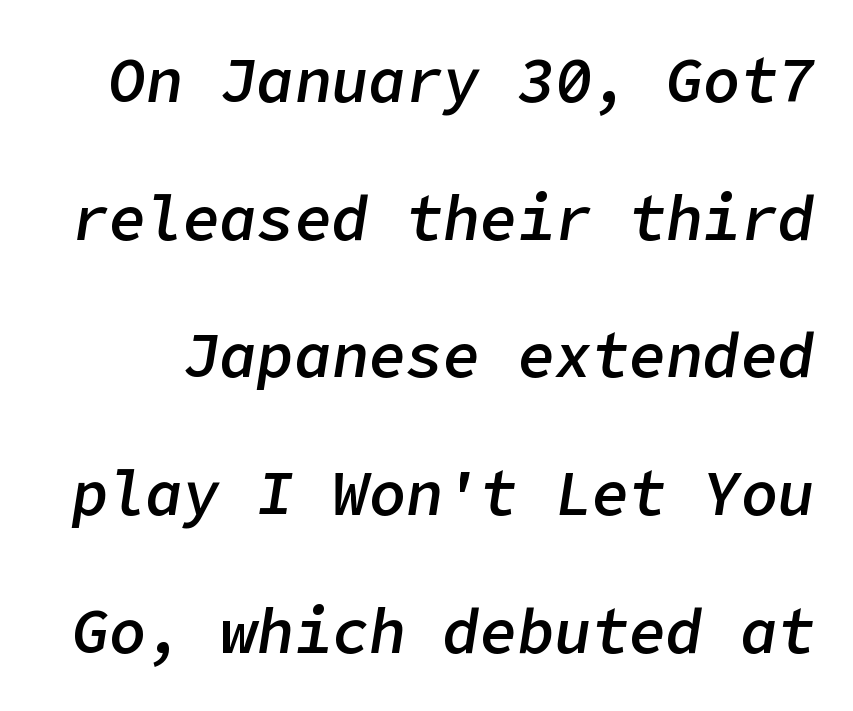
{"italic": "yes", "lean": "right", "slant_degrees": 9, "bold": "semi", "weight": "semibold", "width": "normal", "stroke_contrast": "low", "x_height": "medium", "underline": "no", "line_spacing": "loose", "line_spacing_ratio": 2.22, "letter_spacing": "normal", "letter_spacing_em": 0.0, "glyph_px": 62}
